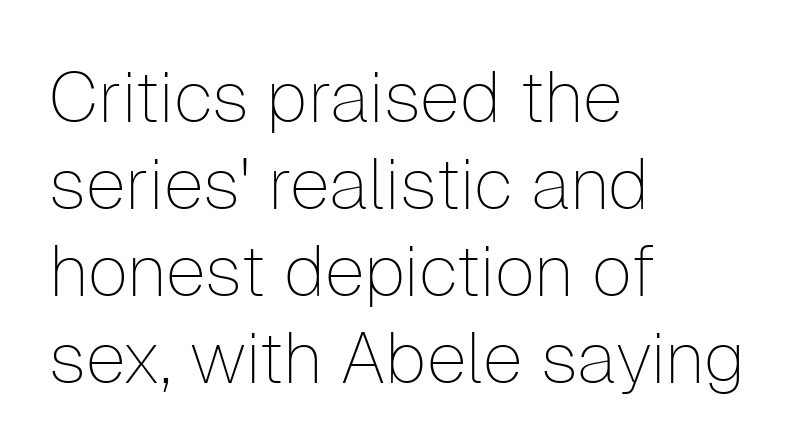
A quiet, ordinary-to-light weight characterises the typeface. Check the space under the baseline: it is left empty. Varying glyph widths throughout — classic text-font behaviour. Is the block centered? No — it sits flush against the left margin. Nothing sits at the stroke ends, so this counts as sans-serif. A typesetter would call this zero additional tracking.
